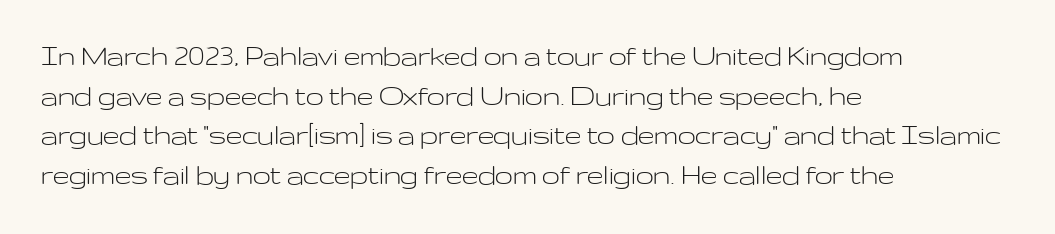
{"serif": "no", "italic": "no", "bold": "no", "weight": "light", "width": "wide", "stroke_contrast": "low", "x_height": "medium", "monospaced": "no", "underline": "no", "align": "left", "line_spacing_ratio": 1.24, "letter_spacing": "normal", "letter_spacing_em": 0.0, "glyph_px": 32}
